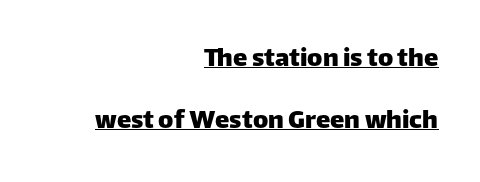
The image shows 29 px sans-serif type, upright; set right-aligned, loose line spacing (2.13x), normal letter spacing, underlined; low stroke contrast and a large x-height.
